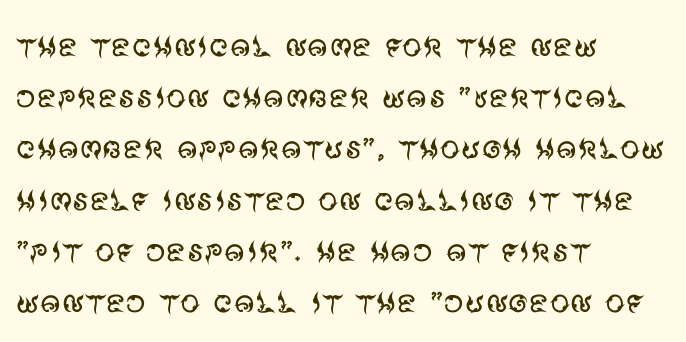
A roman cut, with each character standing at attention. Nobody drew a line under any word here. Weight: not bold — regular or lighter. These lines are rendered in a variable-pitch font.
